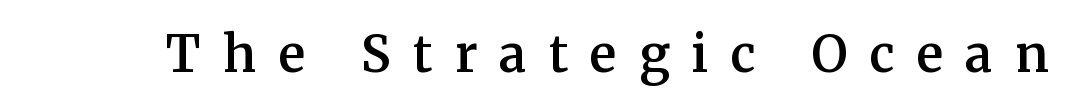
{"serif": "yes", "italic": "no", "bold": "semi", "weight": "semibold", "width": "normal", "stroke_contrast": "medium", "x_height": "medium", "monospaced": "no", "underline": "no", "letter_spacing": "wide", "letter_spacing_em": 0.44, "glyph_px": 50}
